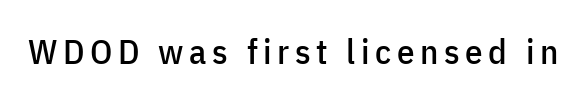
{"serif": "no", "italic": "no", "width": "condensed", "stroke_contrast": "low", "x_height": "medium", "monospaced": "no", "underline": "no", "glyph_px": 35}
